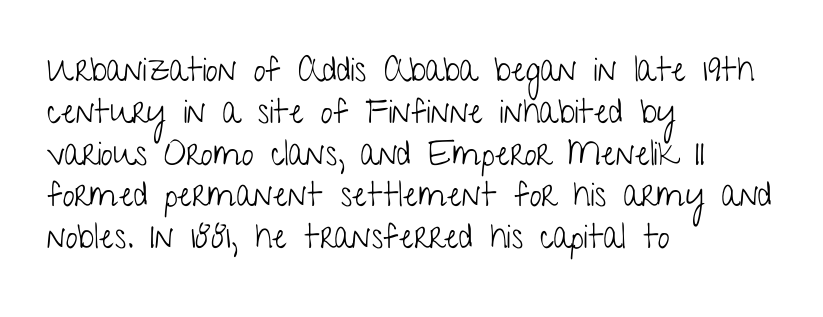
Q: Is the text bold? A: No.
Q: Is the text italic (slanted)? A: No, it is upright.
Q: Is the typeface a serif or a sans-serif typeface? A: Sans-serif.
Q: Is the text underlined? A: No.
Q: How is the paragraph aligned? A: Left-aligned.
Q: Is the spacing between letters normal or unusually wide? A: Normal.
Q: Width (condensed, normal, or wide)? A: Condensed.
Q: Stroke contrast? A: Low.
Q: x-height? A: Medium.
Q: Monospaced? A: No.
